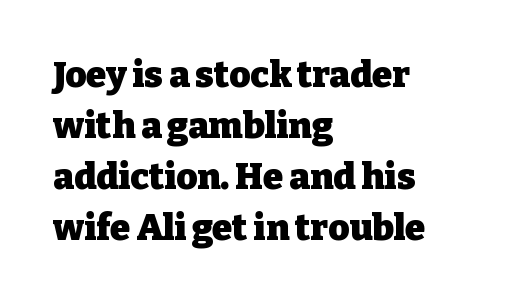
Q: Is the text bold? A: Yes.
Q: Is the text italic (slanted)? A: No, it is upright.
Q: Is the typeface a serif or a sans-serif typeface? A: Serif.
Q: Is the text underlined? A: No.
Q: How is the paragraph aligned? A: Left-aligned.
Q: Is the spacing between letters normal or unusually wide? A: Normal.
Q: Is the spacing between lines tight, normal or loose? A: Normal.
Q: Width (condensed, normal, or wide)? A: Normal.
Q: Stroke contrast? A: Low.
Q: x-height? A: Medium.
Q: Monospaced? A: No.
